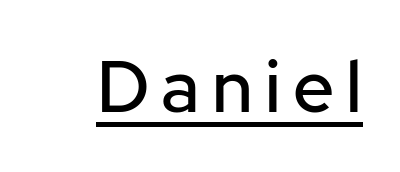
The image shows 72 px sans-serif type, upright; set underlined; low stroke contrast and a medium x-height.
